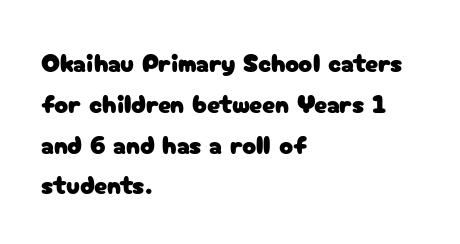
{"italic": "no", "underline": "no", "align": "left", "line_spacing": "normal", "line_spacing_ratio": 1.57, "letter_spacing": "normal", "letter_spacing_em": 0.0, "glyph_px": 26}
